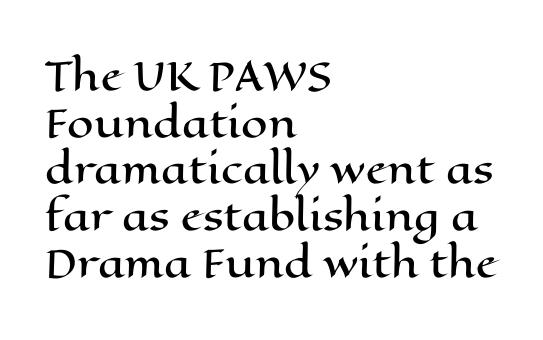
{"italic": "no", "width": "wide", "stroke_contrast": "high", "x_height": "medium", "monospaced": "no", "underline": "no", "align": "left", "line_spacing_ratio": 1.23, "letter_spacing": "normal", "letter_spacing_em": 0.0, "glyph_px": 38}
